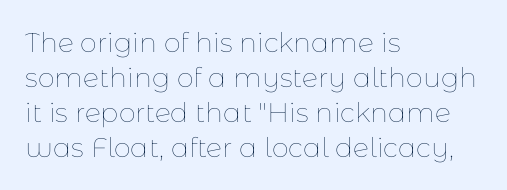
Style check: upright. Plain, unruled lines of type. The paragraph has a hard left edge and a soft right edge. This rendering leaves character spacing at its baseline value. A typesetter would call this leading conventional body-copy spacing. These glyphs show unthickened strokes, regular width or finer.
